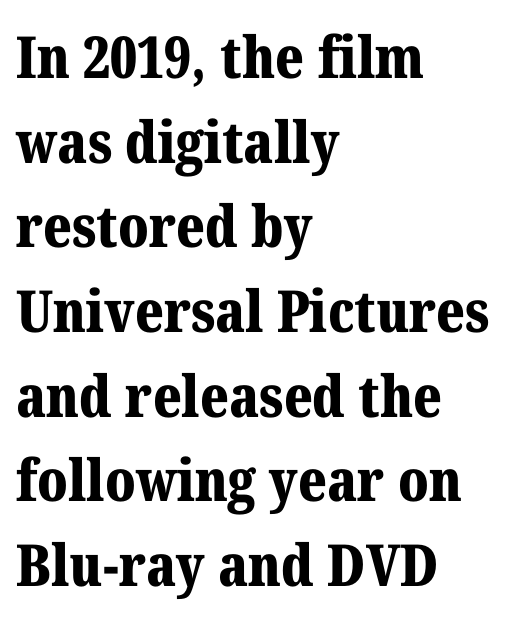
You could call the tracking neutral — neither tight nor loose. The letters stand upright; this is a roman face. Is the block centered? No — it sits flush against the left margin. Do the characters align in a grid? No, the font is proportional.
